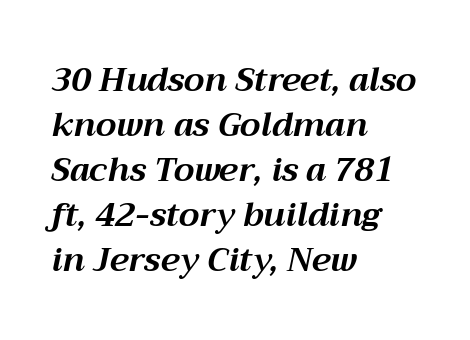
Q: Is the text bold? A: Yes.
Q: Is the text italic (slanted)? A: Yes, it leans right by about 12 degrees.
Q: Is the text underlined? A: No.
Q: How is the paragraph aligned? A: Left-aligned.
Q: Is the spacing between letters normal or unusually wide? A: Normal.
Q: Is the spacing between lines tight, normal or loose? A: Normal.
Q: Width (condensed, normal, or wide)? A: Normal.
Q: Stroke contrast? A: Medium.
Q: x-height? A: Medium.
Q: Monospaced? A: No.
